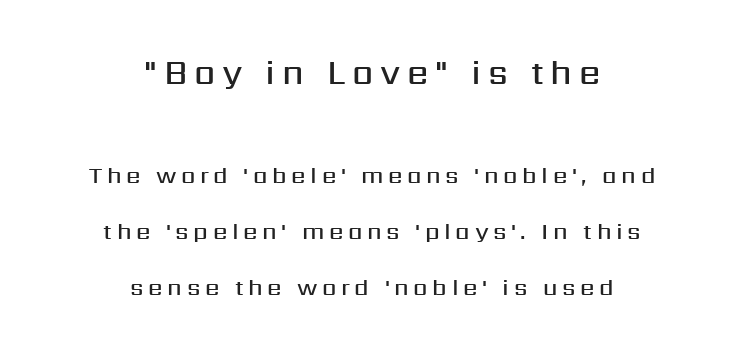
{"serif": "no", "italic": "no", "bold": "semi", "weight": "semibold", "width": "normal", "stroke_contrast": "medium", "x_height": "medium", "monospaced": "no", "underline": "no", "align": "center", "line_spacing": "loose", "line_spacing_ratio": 2.44, "letter_spacing": "wide", "letter_spacing_em": 0.2, "larger_block": "first", "size_ratio": 1.48, "glyph_px": 34}
